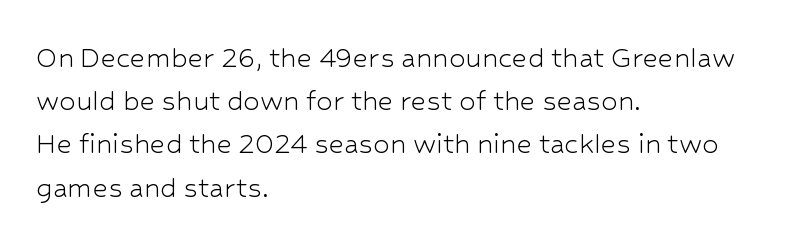
The passage shown is not bold in any degree. Spacing verdict: proportional, widths tailored to each character. Quick note: underline off. Short and long lines alike share a common starting point at left. The passage shown has conventional tracking throughout.
